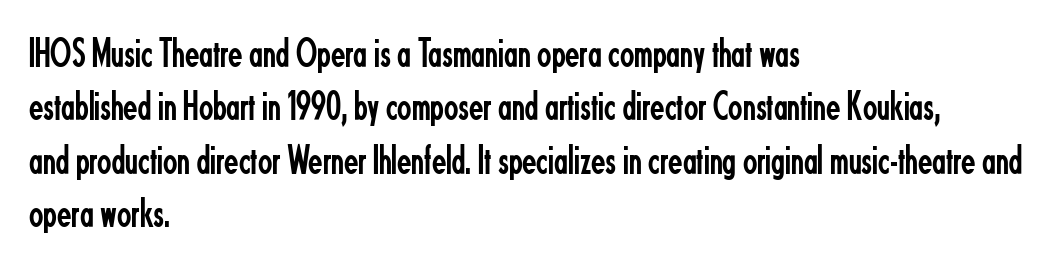
{"serif": "no", "italic": "no", "bold": "no", "weight": "regular", "width": "condensed", "stroke_contrast": "low", "x_height": "small", "monospaced": "no", "underline": "no", "align": "left", "line_spacing": "normal", "line_spacing_ratio": 1.27, "letter_spacing": "normal", "letter_spacing_em": 0.0, "glyph_px": 42}
